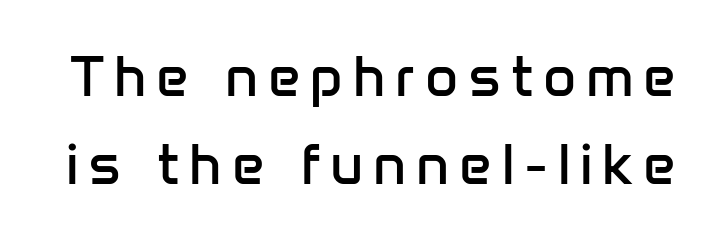
Interline gaps are of average width in this sample. The font sits on the lighter half of the weight spectrum, regular included. Does the type have serifs? No, each stem ends abruptly. Unmarked baselines from the first word to the last. When letters stand straight like this, we call the style roman or upright. You could not count columns in this text — the font is proportionally spaced.
